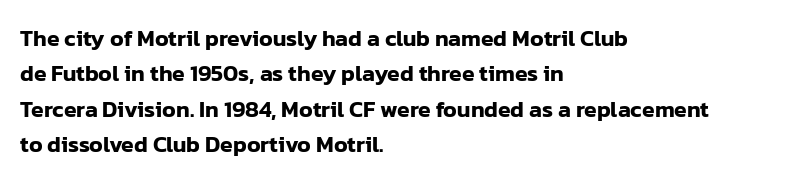
Nope, not italic — everything's standing straight. Words appear dense and cohesive because spacing is normal. The baseline area is clear. These lines sit exactly where default settings would place them. The compositor pushed each line to the left boundary.
